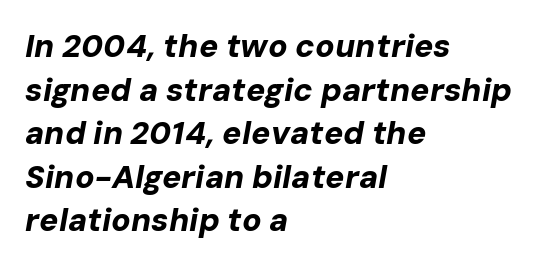
The image shows 32 px bold type, italic (leaning right); set left-aligned, normal line spacing (1.36x), normal letter spacing, not underlined; low stroke contrast and a medium x-height.
